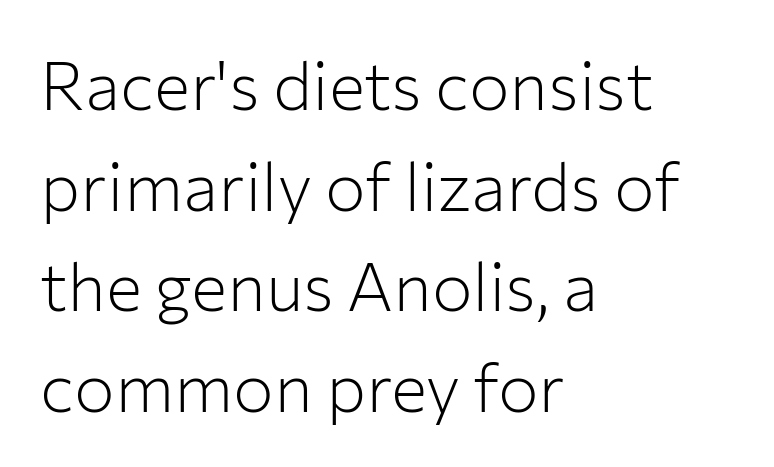
You could not count columns in this text — the font is proportionally spaced. A typesetter would call this zero additional tracking. Unlike italic type, these characters show no tilt at all. Each row of text sits above clean, open space. The passage shown is typeset with a sans-serif family.
